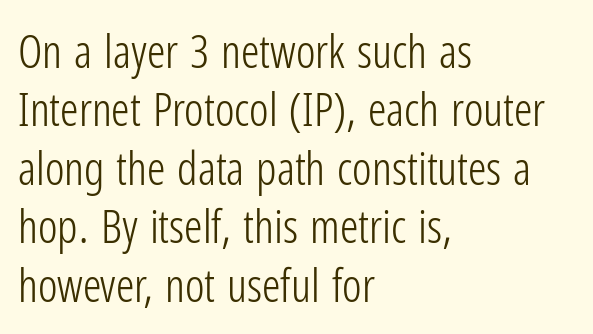
{"serif": "no", "italic": "no", "bold": "no", "weight": "light", "width": "condensed", "stroke_contrast": "low", "x_height": "medium", "monospaced": "no", "underline": "no", "align": "left", "line_spacing": "normal", "line_spacing_ratio": 1.27, "letter_spacing": "normal", "letter_spacing_em": 0.0, "glyph_px": 46}
